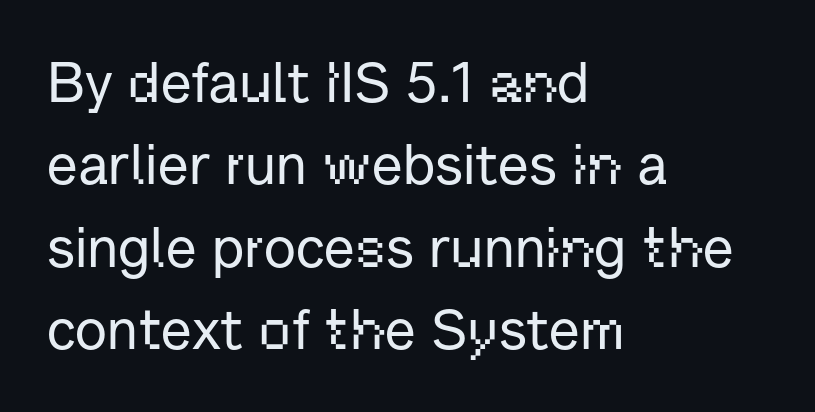
The image shows 56 px sans-serif type, upright; set left-aligned, normal line spacing (1.47x), normal letter spacing, not underlined; low stroke contrast and a medium x-height.
